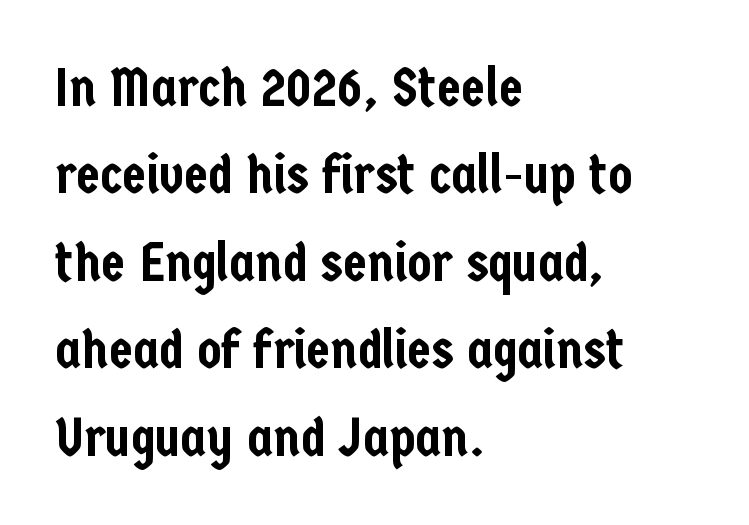
Clear beneath every line of the passage. Visually the block forms a straight wall on the left and a jagged coastline on the right. Italic: no, the glyphs are upright roman. A typesetter would call this proportional, since set widths differ per character.
